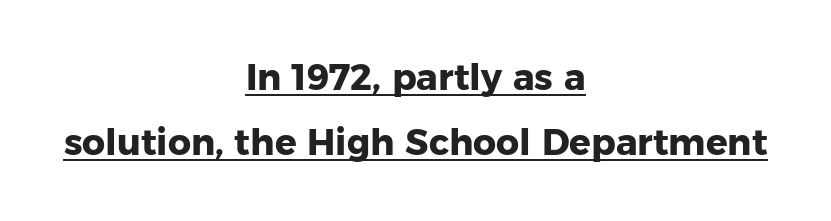
The image shows 36 px heavy sans-serif type, upright; set centered, line spacing 1.81x, normal letter spacing, underlined; low stroke contrast and a medium x-height.
